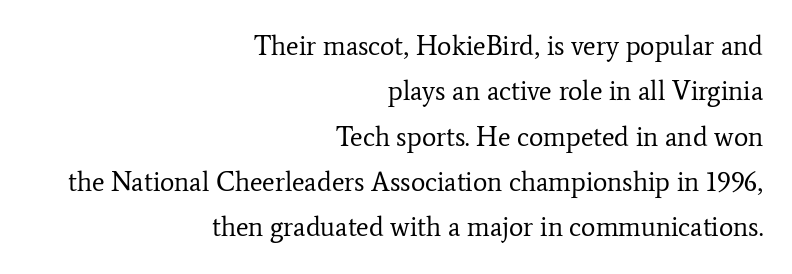
{"italic": "no", "bold": "no", "underline": "no", "align": "right", "line_spacing": "normal", "line_spacing_ratio": 1.68, "letter_spacing": "normal", "letter_spacing_em": 0.0, "glyph_px": 27}
